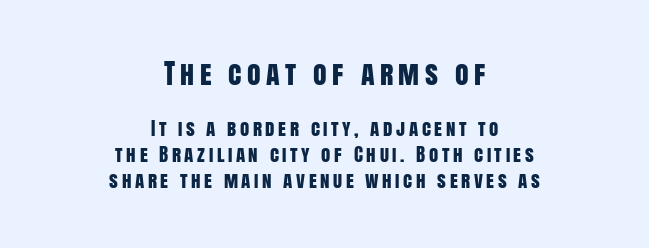
Q: Is the text italic (slanted)? A: No, it is upright.
Q: Is the typeface a serif or a sans-serif typeface? A: Sans-serif.
Q: Is the text underlined? A: No.
Q: How is the paragraph aligned? A: Centered.
Q: Is the spacing between lines tight, normal or loose? A: Normal.
Q: Which block of text is set in a larger size, the first (top) or the second (bottom)? A: The first (top) one.
Q: Width (condensed, normal, or wide)? A: Condensed.
Q: Stroke contrast? A: Low.
Q: x-height? A: Large.
Q: Monospaced? A: No.
